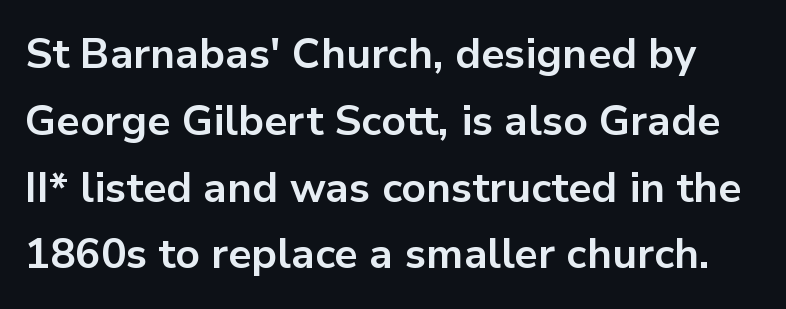
Q: Is the text bold? A: Yes.
Q: Is the text italic (slanted)? A: No, it is upright.
Q: Is the typeface a serif or a sans-serif typeface? A: Sans-serif.
Q: Is the text underlined? A: No.
Q: Is the spacing between letters normal or unusually wide? A: Normal.
Q: Is the spacing between lines tight, normal or loose? A: Normal.
Q: Width (condensed, normal, or wide)? A: Normal.
Q: Stroke contrast? A: Low.
Q: x-height? A: Medium.
Q: Monospaced? A: No.
